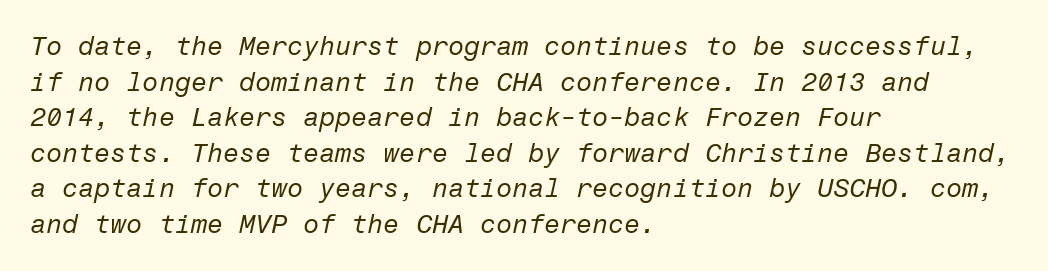
The image shows 26 px text type, italic (leaning right); set left-aligned, normal line spacing (1.37x), normal letter spacing, not underlined.
